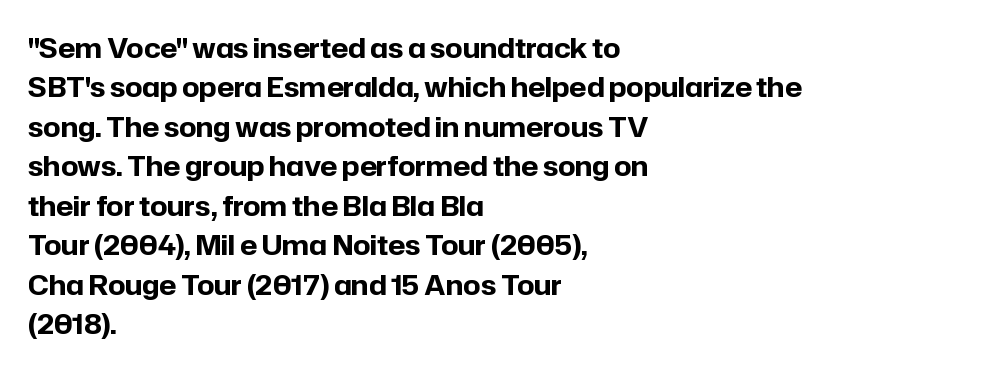
The image shows 27 px bold type, upright; set left-aligned, normal line spacing (1.46x), normal letter spacing, not underlined.
